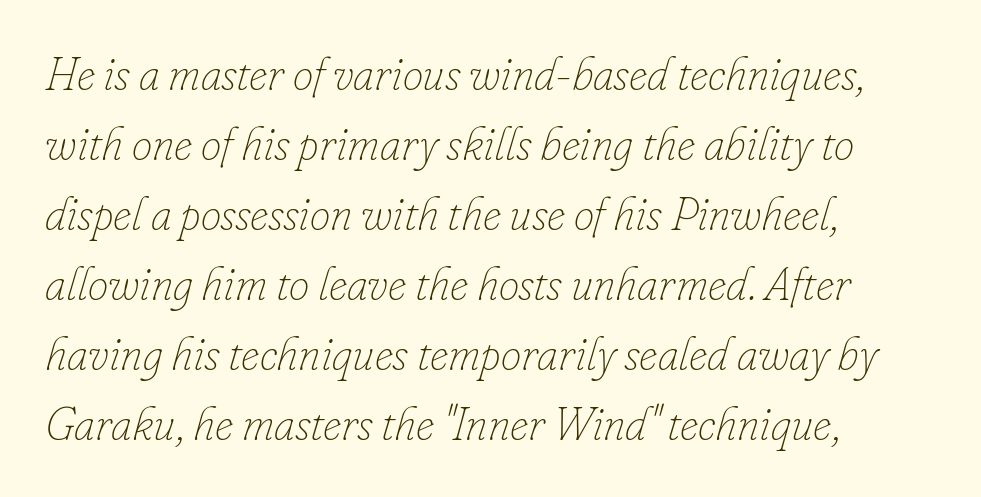
{"italic": "yes", "lean": "right", "slant_degrees": 16, "bold": "no", "weight": "thin", "width": "normal", "stroke_contrast": "low", "x_height": "small", "monospaced": "no", "underline": "no", "align": "left", "line_spacing": "normal", "line_spacing_ratio": 1.52, "letter_spacing": "normal", "letter_spacing_em": 0.0, "glyph_px": 46}
